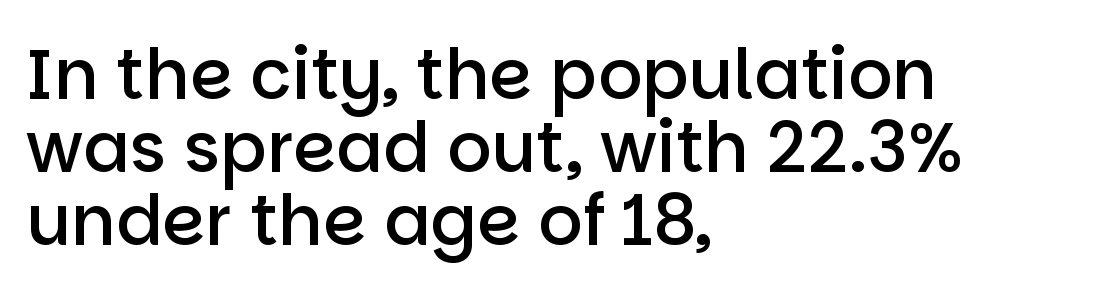
{"serif": "no", "italic": "no", "bold": "semi", "weight": "semibold", "width": "normal", "stroke_contrast": "low", "x_height": "large", "monospaced": "no", "underline": "no", "align": "left", "line_spacing": "tight", "line_spacing_ratio": 1.06, "letter_spacing": "normal", "letter_spacing_em": 0.0, "glyph_px": 69}
